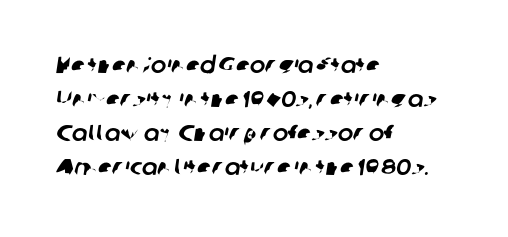
Honestly, the row spacing looks completely unremarkable. The setting favours the left margin, as ordinary paragraphs usually do. There is no visible air inserted between adjacent glyphs. Rule under the text: the space is simply empty.
